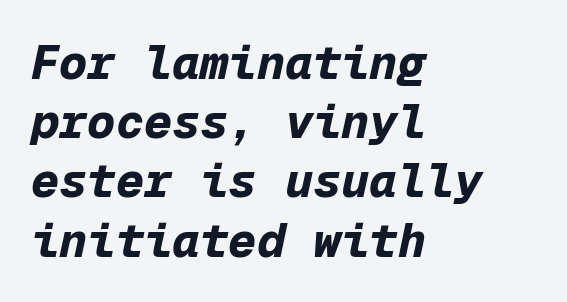
The image shows 47 px bold type, italic (leaning right), monospaced; set left-aligned, normal line spacing (1.26x), normal letter spacing, not underlined; low stroke contrast and a medium x-height.
